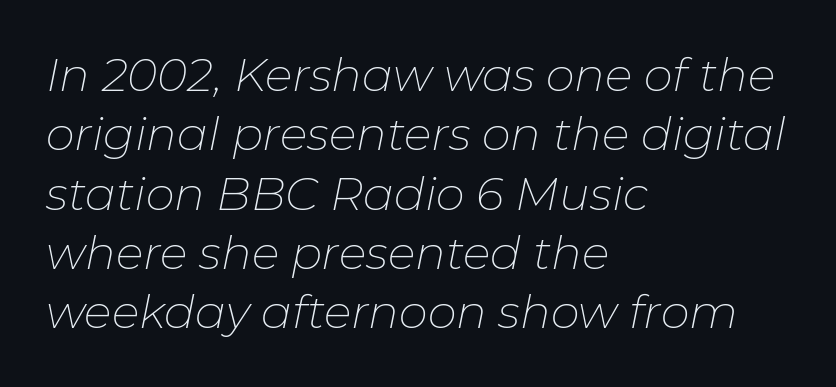
The image shows 46 px thin type, italic (leaning right); set left-aligned, normal line spacing (1.29x), normal letter spacing, not underlined; low stroke contrast and a medium x-height.
